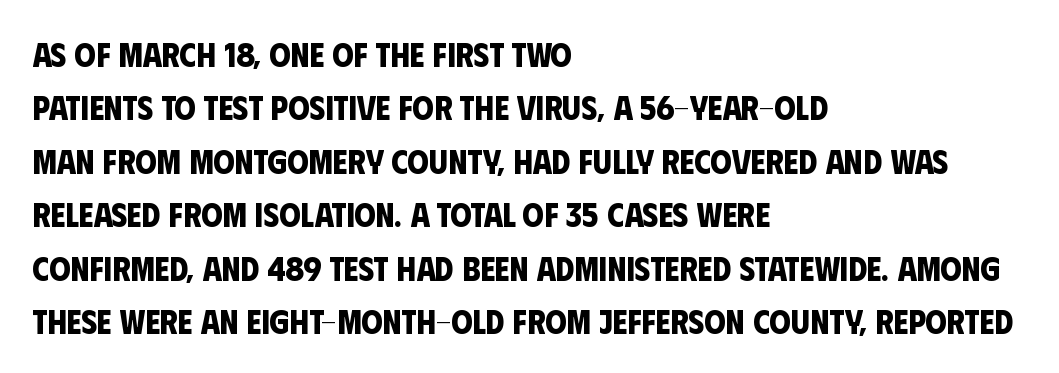
{"serif": "no", "bold": "yes", "weight": "bold", "width": "condensed", "stroke_contrast": "low", "x_height": "large", "monospaced": "no", "underline": "no", "align": "left", "line_spacing": "normal", "line_spacing_ratio": 1.57, "letter_spacing": "normal", "letter_spacing_em": 0.0, "glyph_px": 34}
